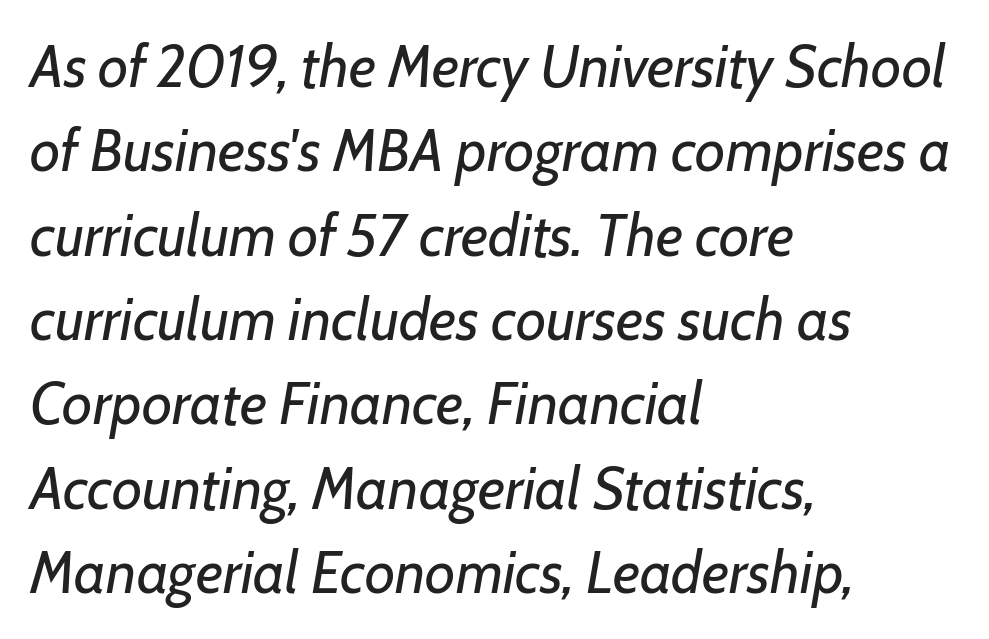
Baseline-to-baseline distance is the conventional proportion of letter height. Do the characters align in a grid? No, the font is proportional. There is no visible air inserted between adjacent glyphs. The specimen reads as italic at a glance. This reads as an unemphasized weight, regular at the heaviest. Each line starts at the same left margin while the right side varies.
